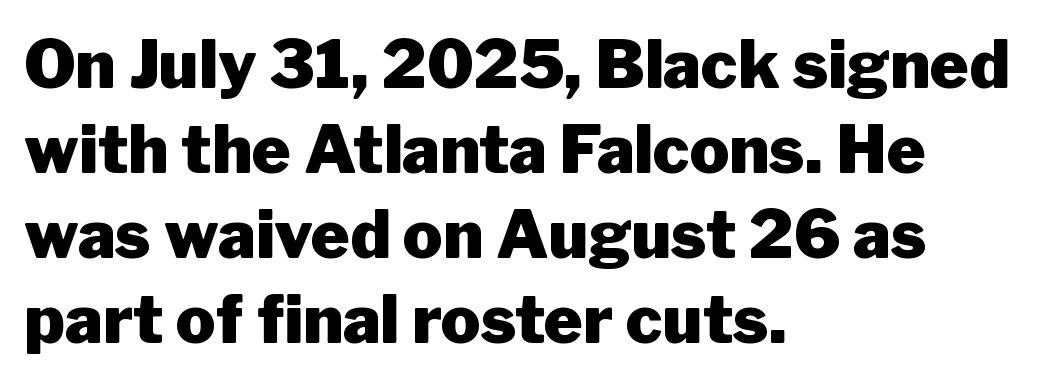
Each word holds together tightly as a unit, with standard inter-letter gaps. The font is running at its bold setting. Whoever set this chose a conventional vertical rhythm. Rendered with straight, roman letterforms.
